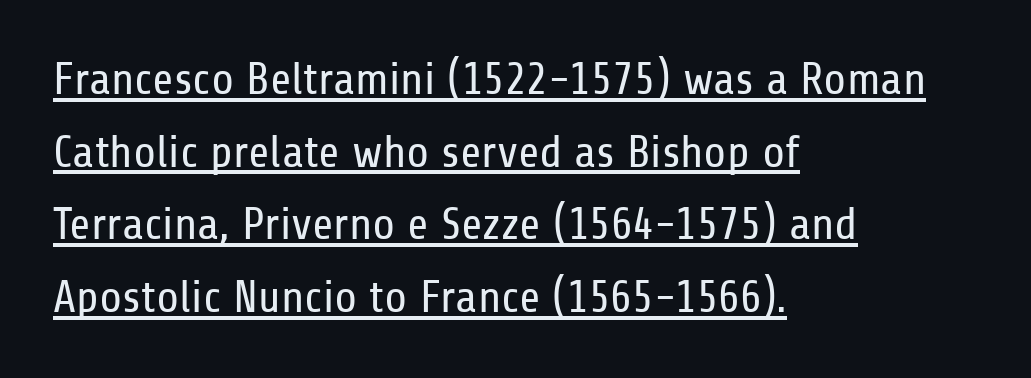
{"serif": "no", "italic": "no", "bold": "no", "weight": "regular", "width": "condensed", "stroke_contrast": "low", "x_height": "medium", "monospaced": "no", "underline": "yes", "align": "left", "line_spacing": "normal", "line_spacing_ratio": 1.58, "letter_spacing": "normal", "letter_spacing_em": 0.0, "glyph_px": 46}
